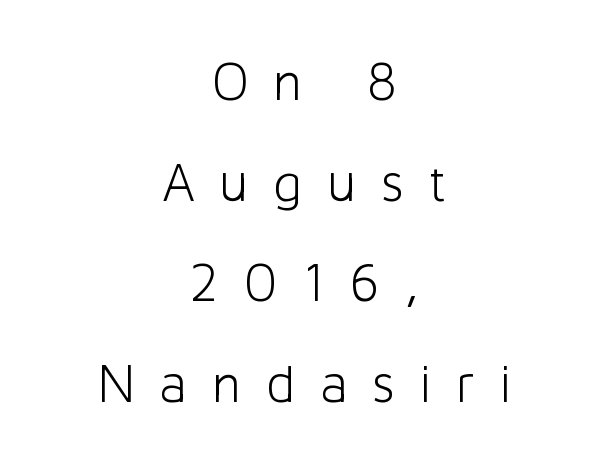
Short note: letters widely spaced. The paragraph shown floats in the horizontal middle. The face used here is proportionally spaced, like ordinary book or web type. A light-to-regular cut is what we see here. The strip under each line holds only bare page. In terms of posture, this sample is upright.
